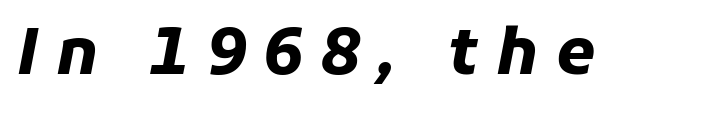
Q: Is the text bold? A: Yes.
Q: Is the text italic (slanted)? A: Yes, it leans right by about 11 degrees.
Q: Is the text underlined? A: No.
Q: Is the spacing between letters normal or unusually wide? A: Unusually wide.
Q: Width (condensed, normal, or wide)? A: Normal.
Q: Stroke contrast? A: Low.
Q: x-height? A: Medium.
Q: Monospaced? A: No.
